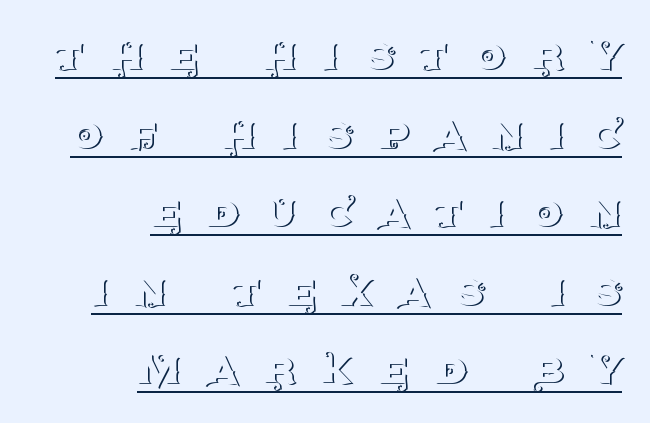
You could only call the tracking loose — the letters float apart. Varying glyph widths throughout — classic text-font behaviour. The text block is weighted toward the right margin, trailing off unevenly leftward. Like a heading marked for emphasis, these lines bear an underscore.
